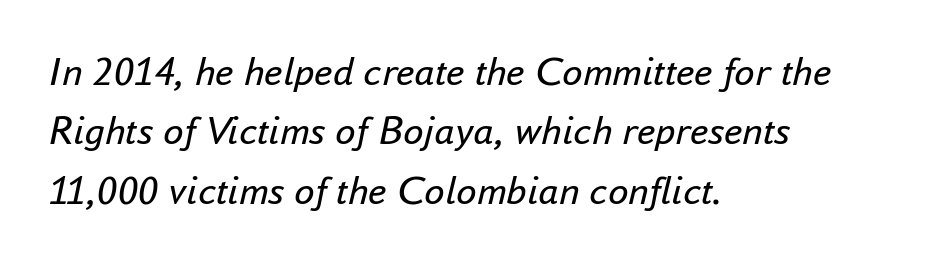
The image shows 41 px regular-weight type, italic (leaning right); set left-aligned, normal line spacing (1.45x), normal letter spacing, not underlined; low stroke contrast and a small x-height.
